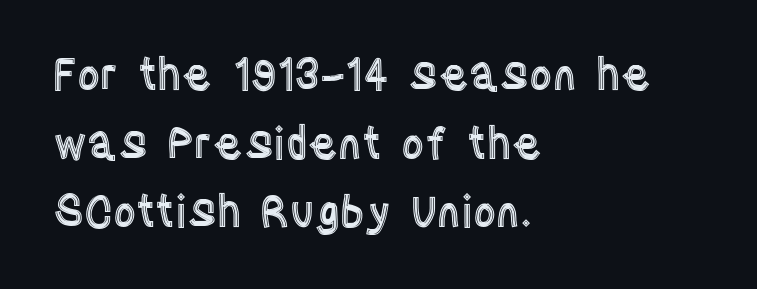
The image shows 44 px condensed type, upright; set left-aligned, normal line spacing (1.56x), normal letter spacing, not underlined; a large x-height.
